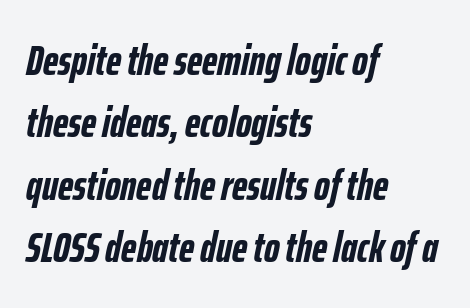
Q: Is the text bold? A: Yes.
Q: Is the text italic (slanted)? A: Yes, it leans right by about 12 degrees.
Q: Is the text underlined? A: No.
Q: How is the paragraph aligned? A: Left-aligned.
Q: Is the spacing between letters normal or unusually wide? A: Normal.
Q: Is the spacing between lines tight, normal or loose? A: Normal.
Q: Width (condensed, normal, or wide)? A: Condensed.
Q: Stroke contrast? A: Low.
Q: x-height? A: Medium.
Q: Monospaced? A: No.
